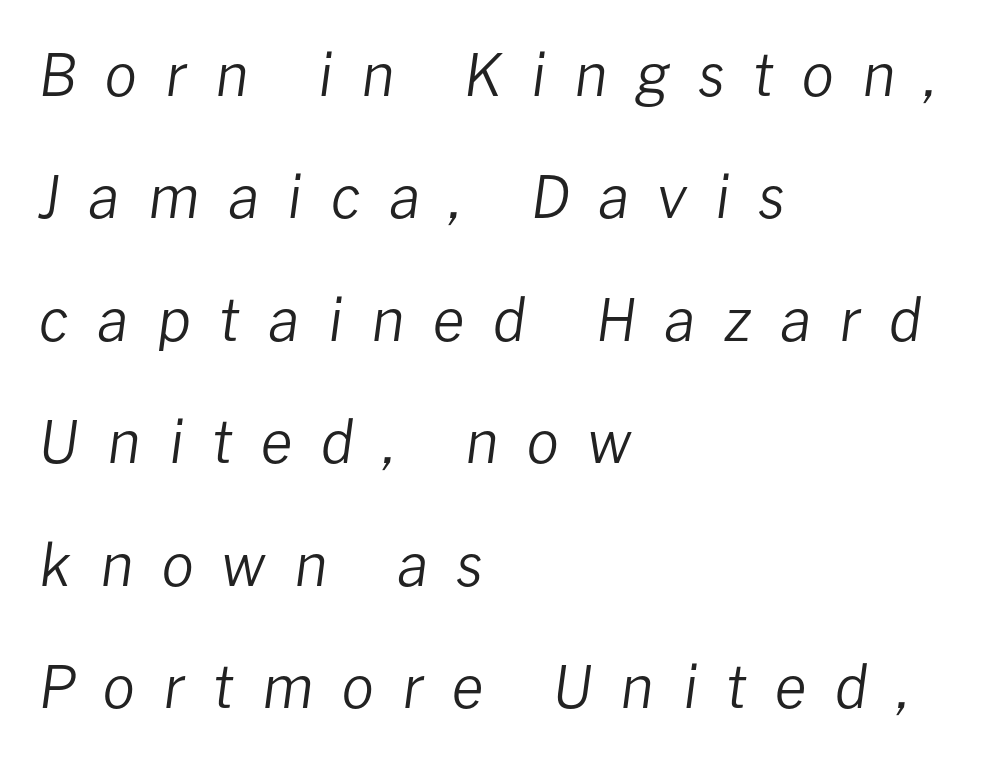
The image shows 58 px regular-weight type, italic (leaning right); set left-aligned, loose line spacing (2.11x), unusually wide letter spacing (+0.49 em), not underlined; low stroke contrast and a medium x-height.
